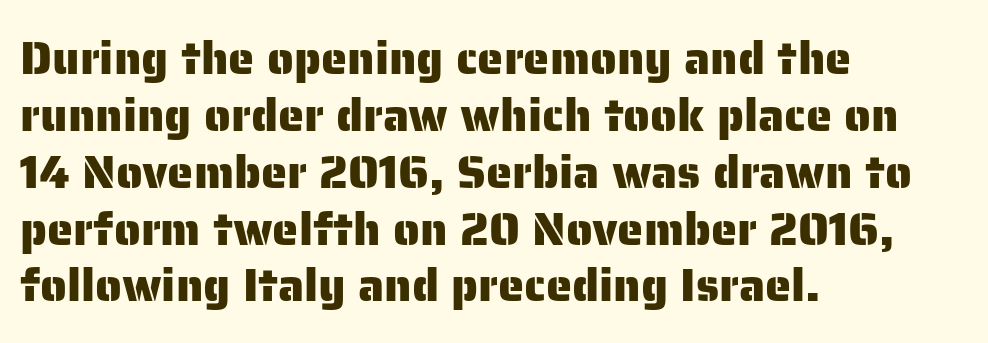
Type without underlining. Tracking value appears to be zero — textbook default spacing. The face used here is proportionally spaced, like ordinary book or web type. This sample uses an upright cut, with every glyph sitting square on the baseline.
